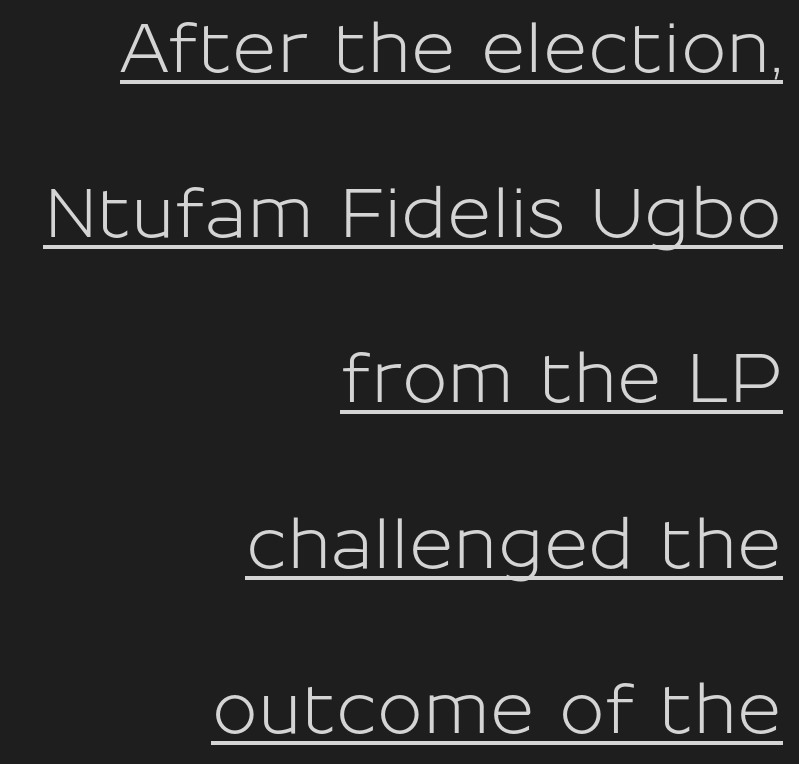
Q: Is the text italic (slanted)? A: No, it is upright.
Q: Is the typeface a serif or a sans-serif typeface? A: Sans-serif.
Q: Is the text underlined? A: Yes.
Q: How is the paragraph aligned? A: Right-aligned.
Q: Is the spacing between letters normal or unusually wide? A: Normal.
Q: Is the spacing between lines tight, normal or loose? A: Loose.
Q: Width (condensed, normal, or wide)? A: Normal.
Q: Stroke contrast? A: Low.
Q: x-height? A: Medium.
Q: Monospaced? A: No.
